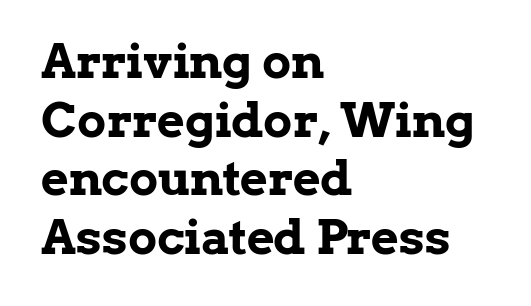
The image shows 48 px bold serif type, upright; set left-aligned, line spacing 1.22x, normal letter spacing, not underlined; low stroke contrast and a medium x-height.
